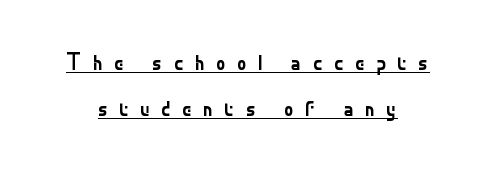
{"italic": "no", "bold": "no", "underline": "yes", "align": "center", "line_spacing": "loose", "line_spacing_ratio": 1.92, "letter_spacing": "wide", "letter_spacing_em": 0.46, "glyph_px": 24}
